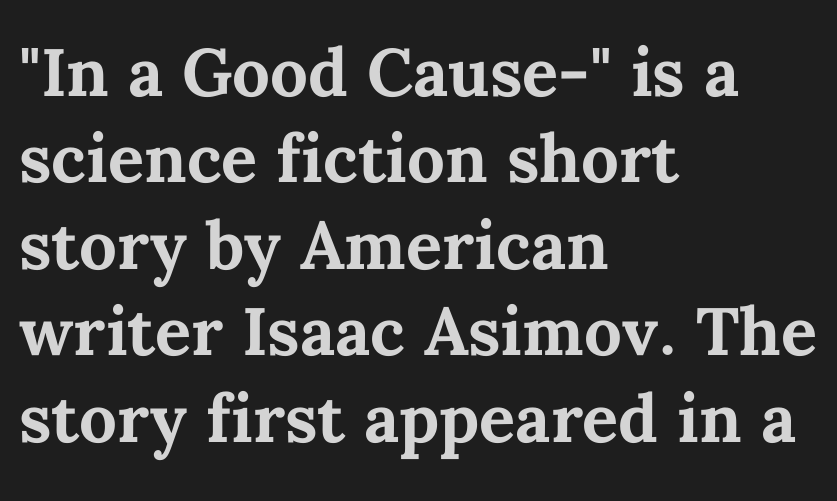
Every row of glyphs begins at an identical x-position on the left. Leading: standard. Words appear dense and cohesive because spacing is normal. These lines were composed using upright roman letters. You could not count columns in this text — the font is proportionally spaced.
